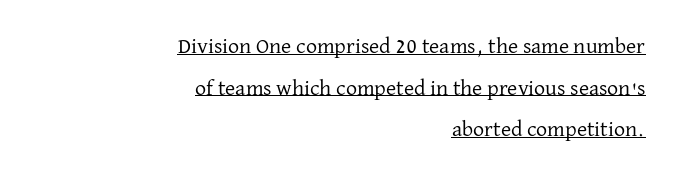
Q: Is the text bold? A: No.
Q: Is the text italic (slanted)? A: No, it is upright.
Q: Is the text underlined? A: Yes.
Q: How is the paragraph aligned? A: Right-aligned.
Q: Is the spacing between letters normal or unusually wide? A: Normal.
